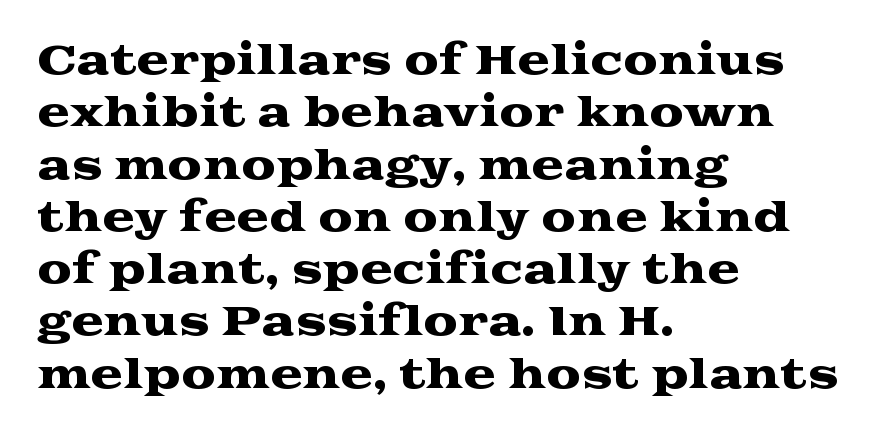
Small tapered or slab feet sit at the stroke ends, so this counts as serif. This rendering features lettering with no underline. Left-aligned paragraph, ragged on the right. Compared with typical paragraphs, the rows here are spaced about the same. Is the letter spacing exaggerated? No — it looks like the ordinary default. Note the varied advance widths — an 'i' is clearly narrower than an 'm'.
